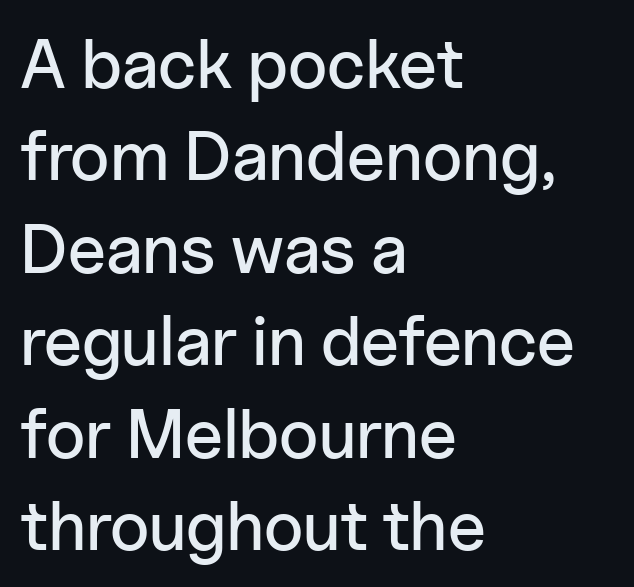
{"serif": "no", "italic": "no", "width": "normal", "stroke_contrast": "low", "x_height": "medium", "monospaced": "no", "underline": "no", "align": "left", "line_spacing": "normal", "line_spacing_ratio": 1.32, "letter_spacing": "normal", "letter_spacing_em": 0.0, "glyph_px": 70}
